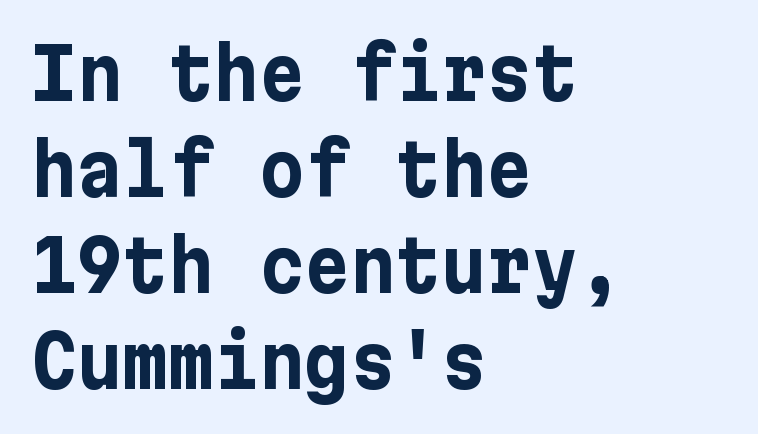
{"serif": "no", "italic": "no", "bold": "yes", "weight": "bold", "width": "normal", "stroke_contrast": "low", "x_height": "medium", "underline": "no", "align": "left", "line_spacing": "normal", "line_spacing_ratio": 1.37, "letter_spacing": "normal", "letter_spacing_em": 0.0, "glyph_px": 70}
